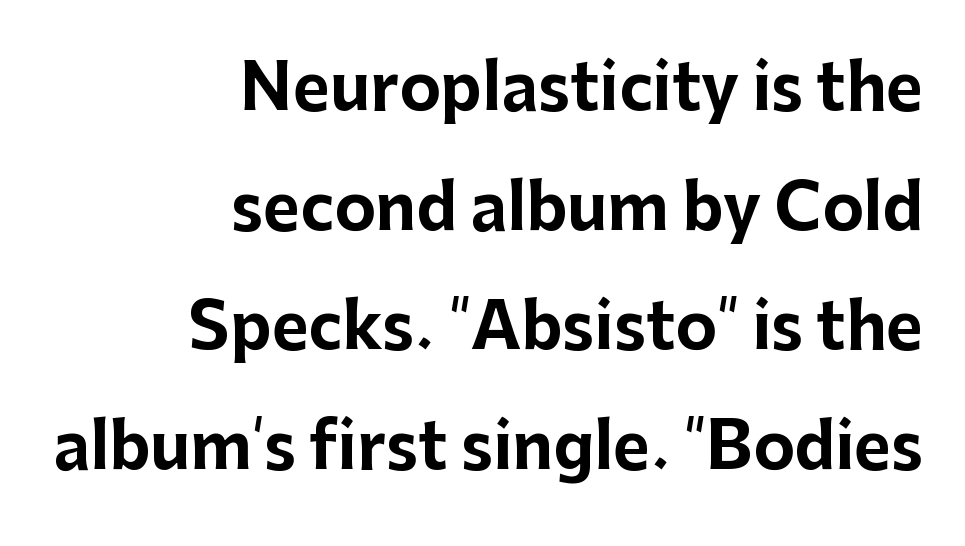
The image shows 63 px bold sans-serif type, upright; set right-aligned, loose line spacing (1.9x), normal letter spacing, not underlined; low stroke contrast and a medium x-height.
